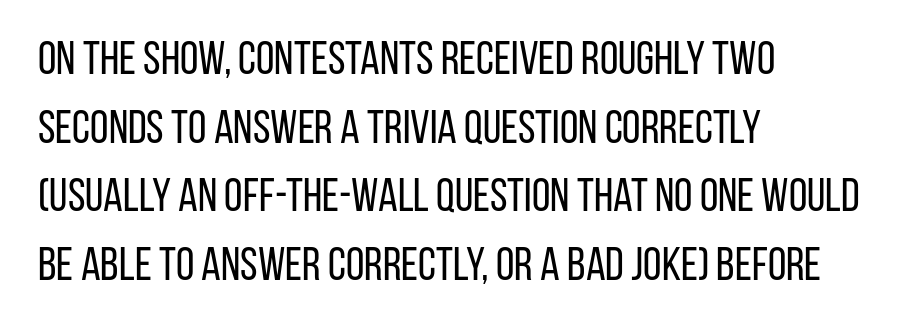
These lines are rendered in a variable-pitch font. What stands out about the letter spacing? Nothing — it is the standard amount. Compared with typical paragraphs, the rows here are spaced about the same. The weight tops out at a normal text grade.
